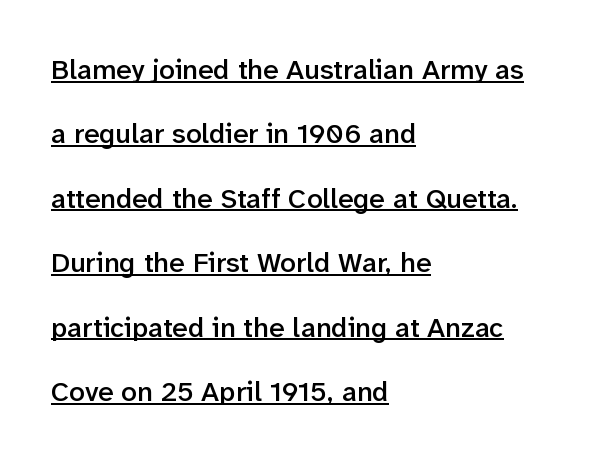
The rendering uses natural spacing where letterforms have individual widths. Notice the strokes are somewhat thickened but not fully heavy: this is a semibold. You could fit nearly another row in the gap between these rows. You can see a thin bar hugging the bottom of the glyphs.
